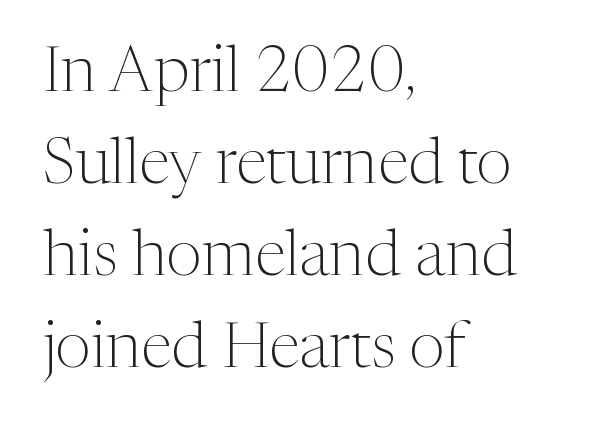
The image shows 64 px light serif type, upright; set left-aligned, normal line spacing (1.44x), normal letter spacing, not underlined; medium stroke contrast and a medium x-height.
